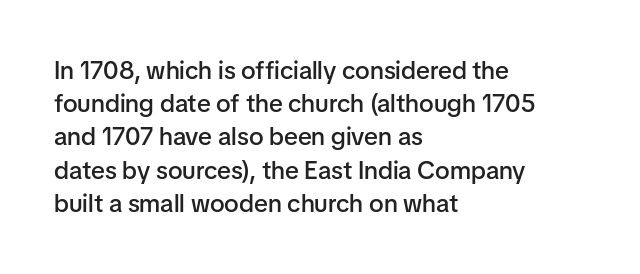
Q: Is the text bold? A: Semi-bold.
Q: Is the text italic (slanted)? A: No, it is upright.
Q: Is the text underlined? A: No.
Q: How is the paragraph aligned? A: Left-aligned.
Q: Is the spacing between letters normal or unusually wide? A: Normal.
Q: Is the spacing between lines tight, normal or loose? A: Normal.
